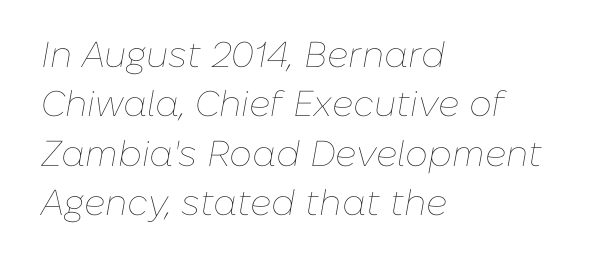
Q: Is the text bold? A: No.
Q: Is the text italic (slanted)? A: Yes, it leans right by about 10 degrees.
Q: Is the text underlined? A: No.
Q: How is the paragraph aligned? A: Left-aligned.
Q: Is the spacing between letters normal or unusually wide? A: Normal.
Q: Is the spacing between lines tight, normal or loose? A: Normal.
Q: Width (condensed, normal, or wide)? A: Normal.
Q: Stroke contrast? A: Low.
Q: x-height? A: Medium.
Q: Monospaced? A: No.
